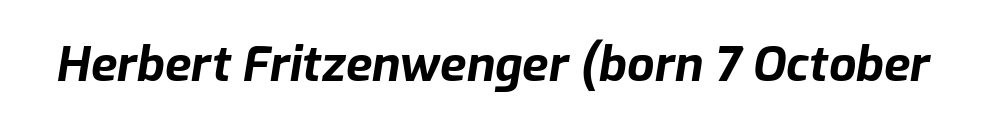
Q: Is the text bold? A: Yes.
Q: Is the text italic (slanted)? A: Yes, it leans right by about 9 degrees.
Q: Is the text underlined? A: No.
Q: Is the spacing between letters normal or unusually wide? A: Normal.
Q: Width (condensed, normal, or wide)? A: Normal.
Q: Stroke contrast? A: Low.
Q: x-height? A: Medium.
Q: Monospaced? A: No.
